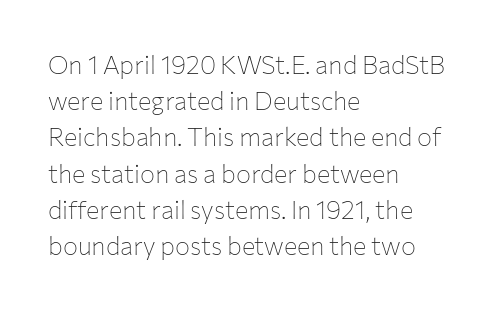
Q: Is the text bold? A: No.
Q: Is the text italic (slanted)? A: No, it is upright.
Q: Is the text underlined? A: No.
Q: How is the paragraph aligned? A: Left-aligned.
Q: Is the spacing between letters normal or unusually wide? A: Normal.
Q: Is the spacing between lines tight, normal or loose? A: Normal.
